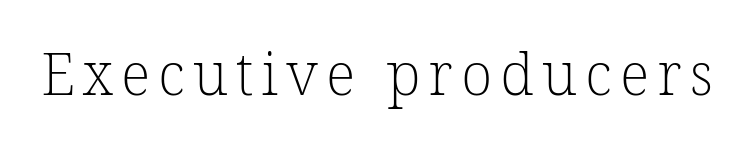
The image shows 58 px light serif type; set not underlined; low stroke contrast and a medium x-height.
